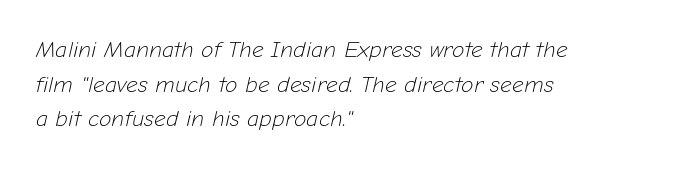
What stands out about the letter spacing? Nothing — it is the standard amount. The passage shown is not underscored anywhere. This sample keeps an unexceptional amount of space between lines. The text carries the slant typical of an italic or oblique font. Counters stay open thanks to moderate or lighter strokes. All the whitespace from short lines collects on the right.
